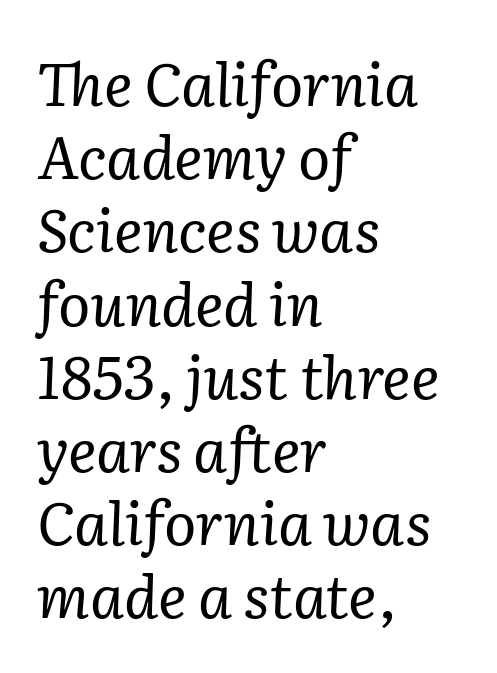
The image shows 60 px regular-weight serif type, italic (leaning right); set left-aligned, line spacing 1.22x, normal letter spacing, not underlined; low stroke contrast and a medium x-height.
